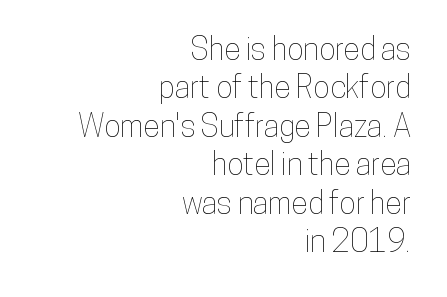
{"italic": "no", "width": "condensed", "stroke_contrast": "low", "x_height": "medium", "monospaced": "no", "underline": "no", "align": "right", "line_spacing_ratio": 1.24, "letter_spacing": "normal", "letter_spacing_em": 0.0, "glyph_px": 31}
